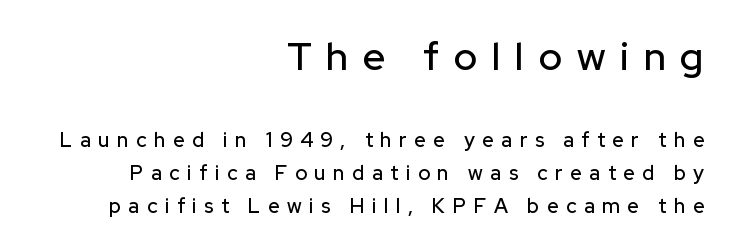
Proportional: the letters do not fall into vertical columns. Glance below the letters and you will spot only blank space. A student would notice the top passage is typeset larger than what follows. The lines sit at an ordinary, default distance from one another. Style check: upright.
